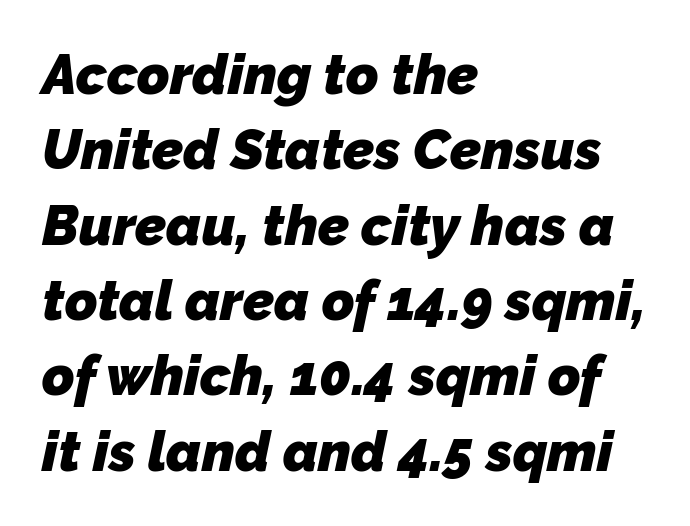
What stands out about the letter spacing? Nothing — it is the standard amount. Character widths vary here, with narrow letters taking less room than wide ones. The lines in this sample share a left origin and differ only in where they stop. Reading down the column, the eye jumps a familiar distance to each next line. This rendering features lettering with no underline.
